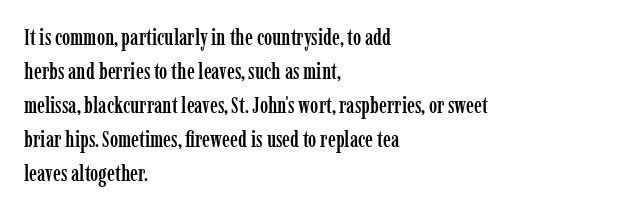
The image shows 22 px text type, upright; set left-aligned, normal line spacing (1.55x), normal letter spacing, not underlined.
